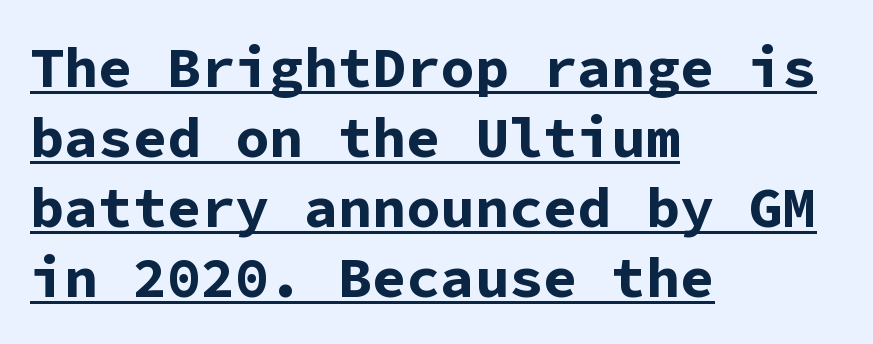
Is there any slant? The stems are plumb. The face used here is monospaced, like something from a code editor. Check where the strokes stop: nothing finishes them off — pure sans. Glyph-to-glyph distance matches everyday printed text.
